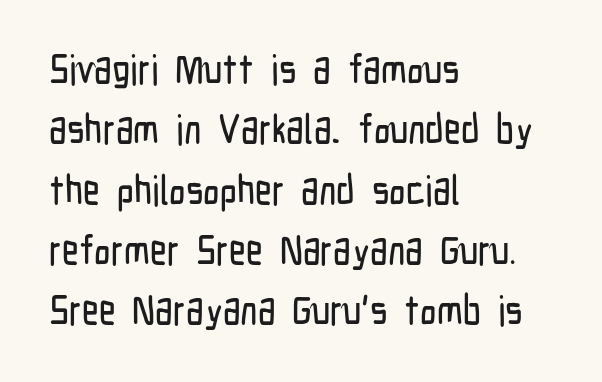
Inter-character spacing is left at the font's built-in metrics. I'd call this a sans setting — the letters go barefoot. Each line starts at the same left margin while the right side varies. The axis of the letterforms is exactly vertical. Any mark beneath the type? The region is blank. The passage shown is typed in a proportional face where columns would drift.
